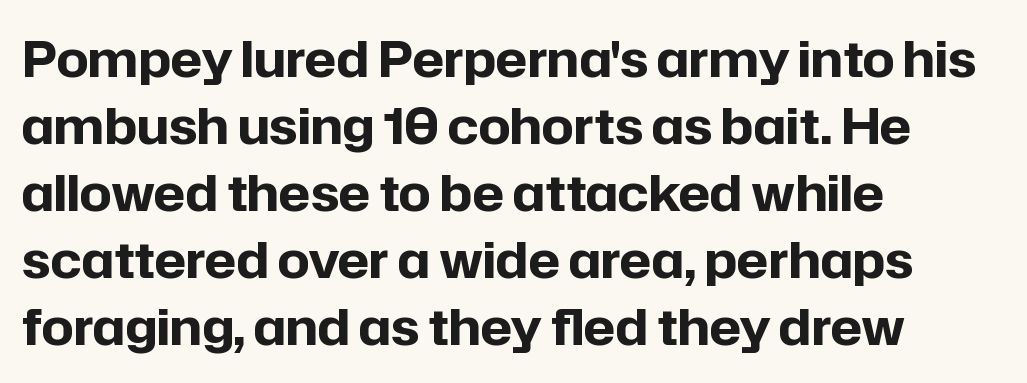
The image shows 50 px bold sans-serif type, upright; set left-aligned, normal line spacing (1.34x), normal letter spacing, not underlined; low stroke contrast and a medium x-height.
